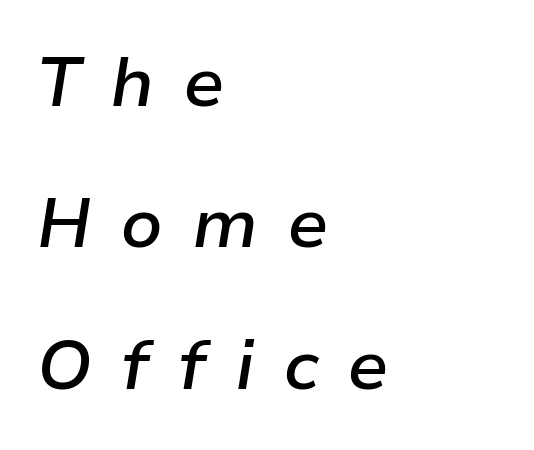
{"italic": "yes", "lean": "right", "slant_degrees": 9, "bold": "semi", "weight": "semibold", "width": "normal", "stroke_contrast": "low", "x_height": "medium", "monospaced": "no", "underline": "no", "align": "left", "line_spacing": "loose", "line_spacing_ratio": 2.05, "letter_spacing": "wide", "letter_spacing_em": 0.41, "glyph_px": 69}
